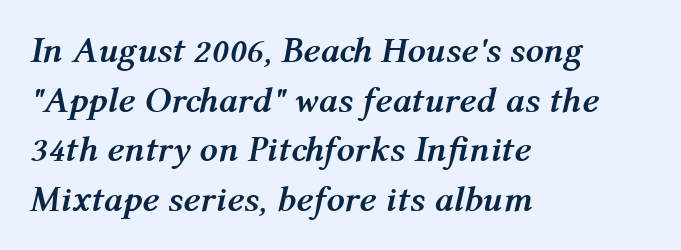
{"italic": "yes", "lean": "right", "slant_degrees": 12, "bold": "yes", "weight": "semibold", "width": "normal", "stroke_contrast": "medium", "x_height": "medium", "monospaced": "no", "underline": "no", "align": "left", "line_spacing": "normal", "line_spacing_ratio": 1.38, "letter_spacing": "normal", "letter_spacing_em": 0.0, "glyph_px": 36}
